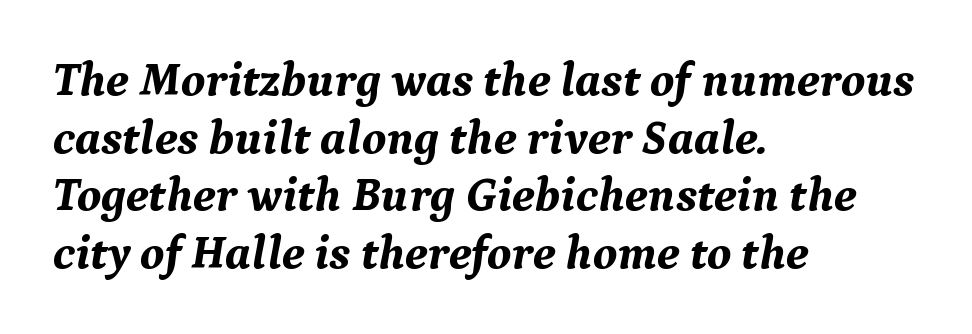
{"serif": "yes", "italic": "yes", "lean": "right", "slant_degrees": 9, "bold": "yes", "weight": "bold", "width": "normal", "stroke_contrast": "medium", "x_height": "medium", "monospaced": "no", "underline": "no", "align": "left", "line_spacing_ratio": 1.2, "letter_spacing": "normal", "letter_spacing_em": 0.0, "glyph_px": 48}
